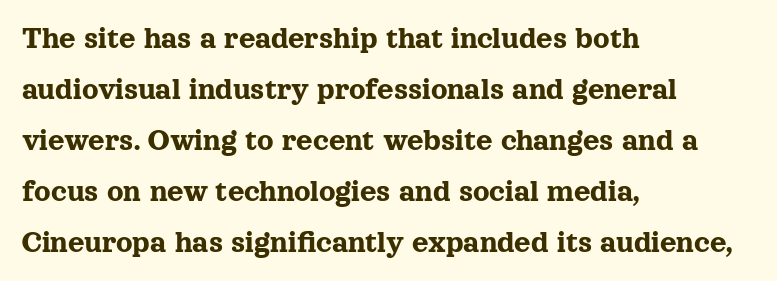
{"serif": "yes", "italic": "no", "width": "normal", "x_height": "medium", "monospaced": "no", "underline": "no", "align": "left", "line_spacing": "normal", "line_spacing_ratio": 1.59, "letter_spacing": "normal", "letter_spacing_em": 0.0, "glyph_px": 32}
